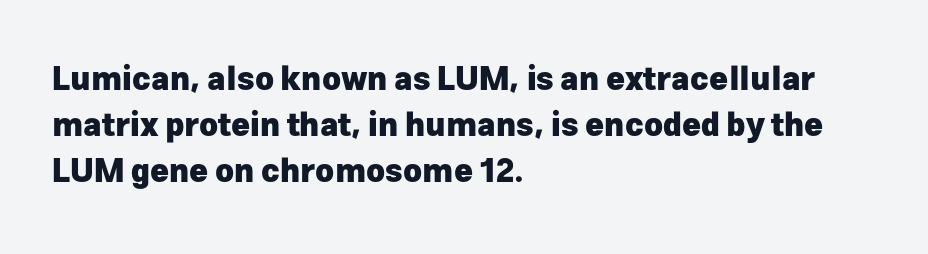
{"serif": "no", "italic": "no", "bold": "yes", "weight": "heavy", "width": "normal", "stroke_contrast": "low", "x_height": "medium", "monospaced": "no", "underline": "no", "align": "left", "line_spacing": "normal", "line_spacing_ratio": 1.44, "letter_spacing": "normal", "letter_spacing_em": 0.0, "glyph_px": 32}
